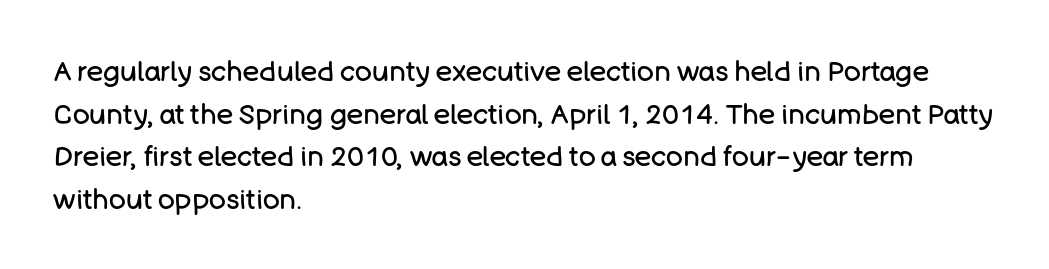
Q: Is the text bold? A: No.
Q: Is the text italic (slanted)? A: No, it is upright.
Q: Is the typeface a serif or a sans-serif typeface? A: Sans-serif.
Q: Is the text underlined? A: No.
Q: How is the paragraph aligned? A: Left-aligned.
Q: Is the spacing between letters normal or unusually wide? A: Normal.
Q: Is the spacing between lines tight, normal or loose? A: Normal.
Q: Width (condensed, normal, or wide)? A: Normal.
Q: Stroke contrast? A: Low.
Q: x-height? A: Large.
Q: Monospaced? A: No.
